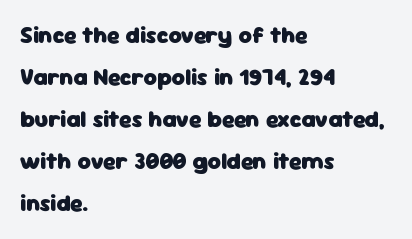
The specimen reads as upright at a glance. Is the letter spacing exaggerated? No — it looks like the ordinary default. These lines stack with their left ends in a neat column. The baseline area is clear. Stroke thickness is high; the sample reads as a true bold.
